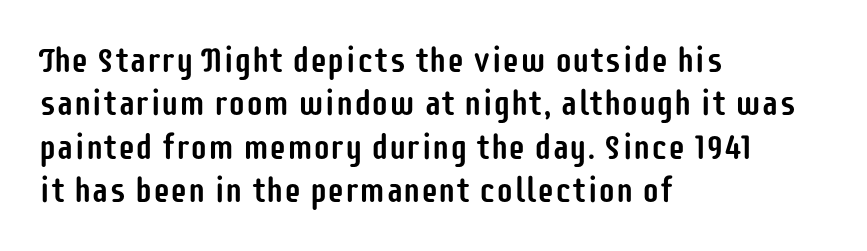
{"serif": "no", "italic": "no", "width": "condensed", "stroke_contrast": "low", "x_height": "large", "monospaced": "no", "underline": "no", "align": "left", "line_spacing_ratio": 1.24, "letter_spacing": "normal", "letter_spacing_em": 0.0, "glyph_px": 35}
